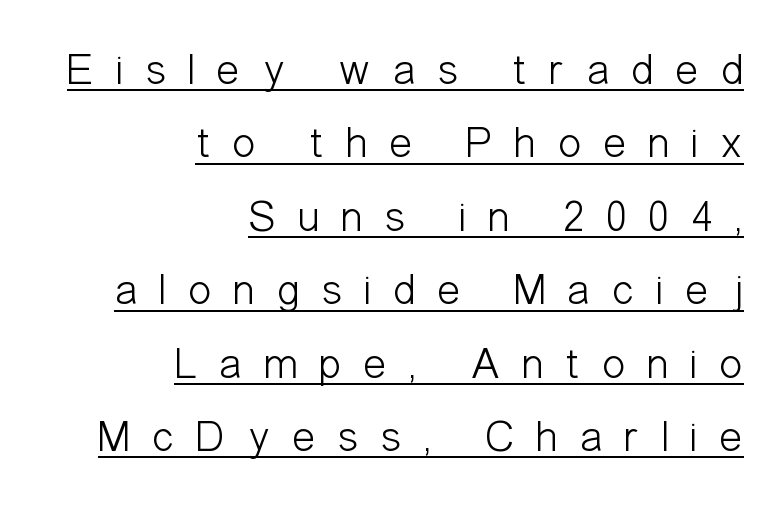
The characters display no serif detailing; their extremities are plain. Varying glyph widths throughout — classic text-font behaviour. All the whitespace from short lines collects on the left. Vertically, the passage feels balanced, rows spaced as you'd expect. Stroke mass is kept to a normal reading level or below. The face used here is rendered with a markedly widened letterfit.
